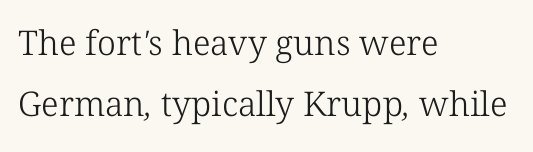
The image shows 34 px light serif type; set left-aligned, line spacing 1.8x, normal letter spacing, not underlined; low stroke contrast and a medium x-height.
